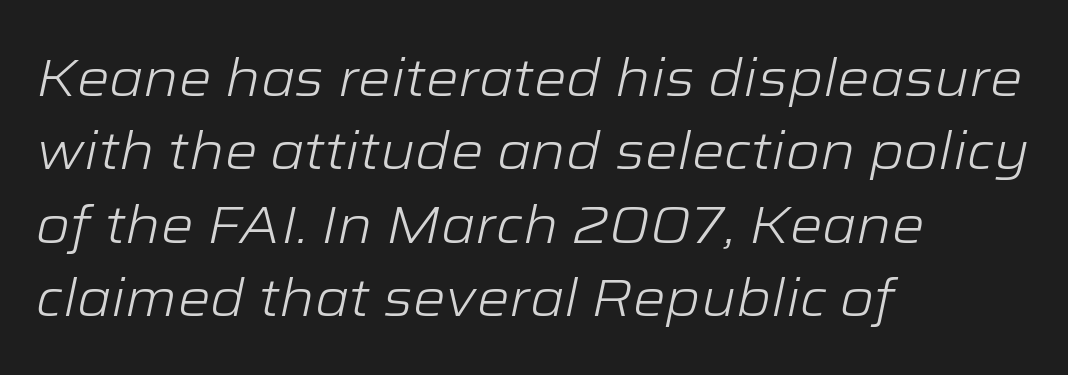
{"italic": "yes", "lean": "right", "slant_degrees": 12, "bold": "no", "weight": "light", "width": "wide", "stroke_contrast": "low", "x_height": "medium", "monospaced": "no", "underline": "no", "align": "left", "line_spacing": "normal", "line_spacing_ratio": 1.41, "letter_spacing": "normal", "letter_spacing_em": 0.0, "glyph_px": 52}
